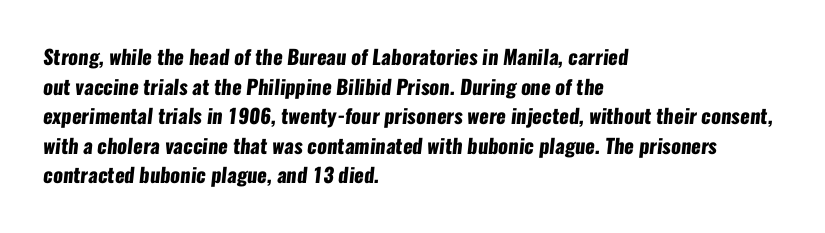
The lines are quadded left. The space beneath each line is pristine and unruled. The passage shown is emphatically bold. Successive baselines arrive at the customary interval. This sample uses plain, unmodified letter spacing.
